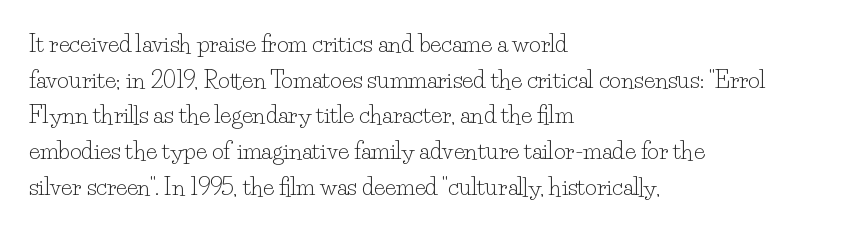
Baseline-to-baseline distance is the conventional proportion of letter height. The passage is arranged the way most books set body copy — flush left. The glyphs are unaccompanied by any horizontal stroke below them. The gaps between neighbouring characters are ordinary and unremarkable.
